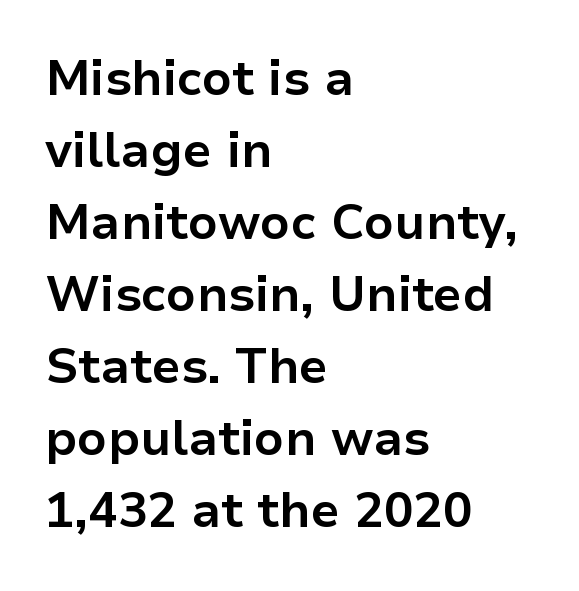
Q: Is the text bold? A: Yes.
Q: Is the text italic (slanted)? A: No, it is upright.
Q: Is the typeface a serif or a sans-serif typeface? A: Sans-serif.
Q: Is the text underlined? A: No.
Q: How is the paragraph aligned? A: Left-aligned.
Q: Is the spacing between letters normal or unusually wide? A: Normal.
Q: Is the spacing between lines tight, normal or loose? A: Normal.
Q: Width (condensed, normal, or wide)? A: Normal.
Q: Stroke contrast? A: Low.
Q: x-height? A: Medium.
Q: Monospaced? A: No.
